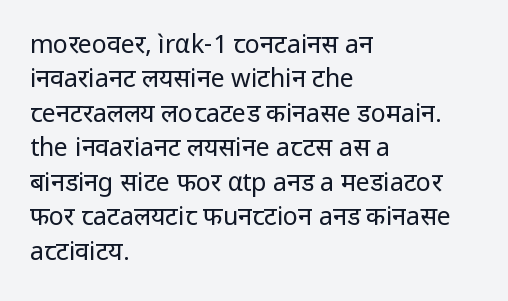
Spacing between characters is what you'd get straight out of the box. The passage shown is not underscored anywhere. The lines in this sample share a left origin and differ only in where they stop. The lines sit at an ordinary, default distance from one another. Is the type heavy? It reads as light-to-regular instead.
